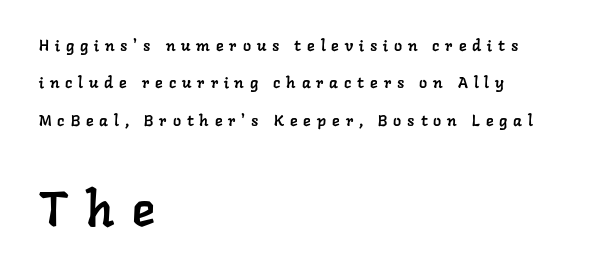
Q: Is the typeface a serif or a sans-serif typeface? A: Serif.
Q: Is the text underlined? A: No.
Q: How is the paragraph aligned? A: Left-aligned.
Q: Is the spacing between letters normal or unusually wide? A: Unusually wide.
Q: Is the spacing between lines tight, normal or loose? A: Loose.
Q: Which block of text is set in a larger size, the first (top) or the second (bottom)? A: The second (bottom) one.
Q: Width (condensed, normal, or wide)? A: Normal.
Q: Stroke contrast? A: Low.
Q: x-height? A: Medium.
Q: Monospaced? A: No.
